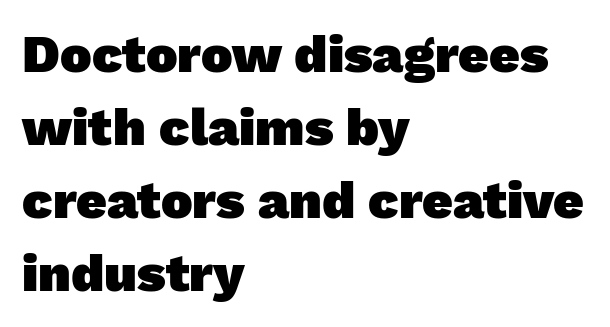
How heavy is the stroke? Heavy — this is a bold. Words appear dense and cohesive because spacing is normal. The lines are quadded left. Line spacing here is normal. The passage shown is not underscored anywhere. Regarding serifs, this sample does without them.
